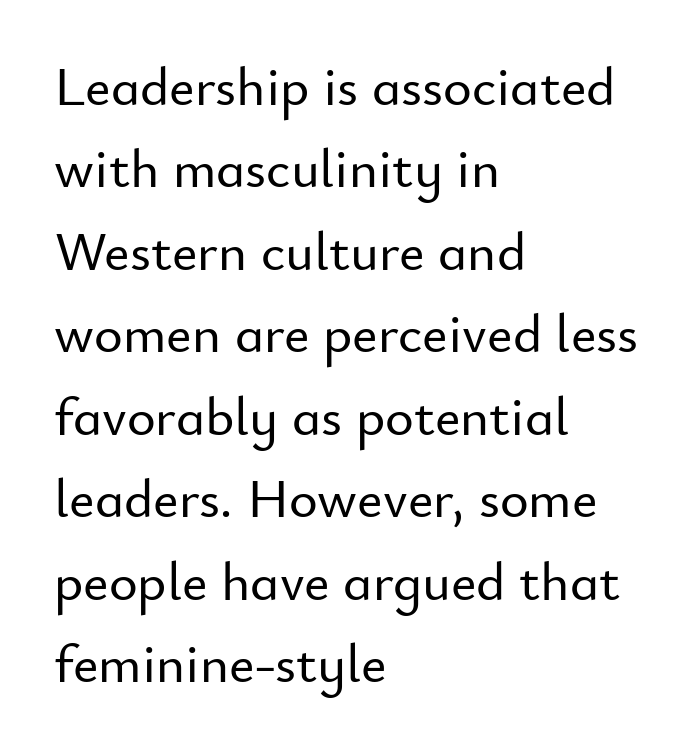
{"serif": "no", "italic": "no", "width": "normal", "stroke_contrast": "low", "x_height": "small", "monospaced": "no", "underline": "no", "align": "left", "line_spacing": "normal", "line_spacing_ratio": 1.5, "letter_spacing": "normal", "letter_spacing_em": 0.0, "glyph_px": 55}
